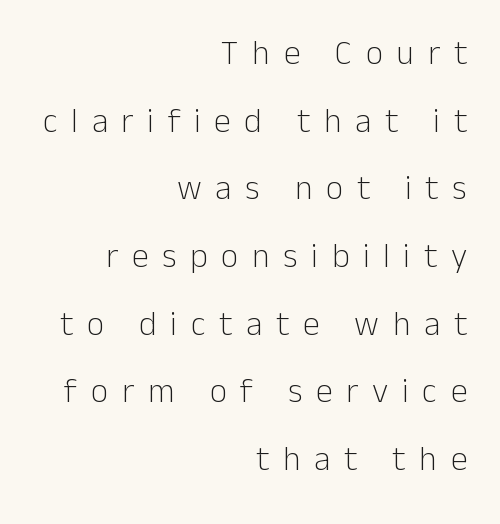
{"serif": "no", "italic": "no", "bold": "no", "weight": "light", "width": "normal", "stroke_contrast": "low", "x_height": "medium", "monospaced": "no", "underline": "no", "align": "right", "line_spacing": "loose", "line_spacing_ratio": 1.99, "letter_spacing": "wide", "letter_spacing_em": 0.4, "glyph_px": 34}
